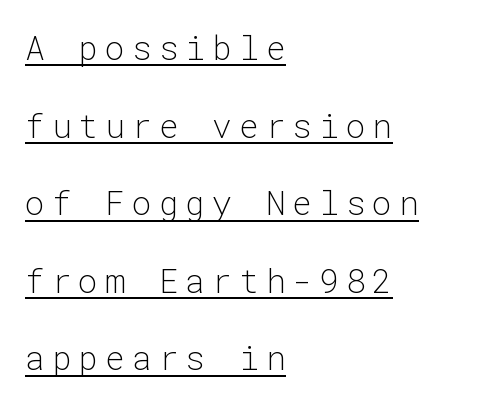
{"serif": "no", "italic": "no", "bold": "no", "weight": "light", "width": "normal", "stroke_contrast": "low", "x_height": "medium", "monospaced": "yes", "underline": "yes", "align": "left", "line_spacing": "loose", "line_spacing_ratio": 2.35, "letter_spacing": "wide", "letter_spacing_em": 0.21, "glyph_px": 33}
